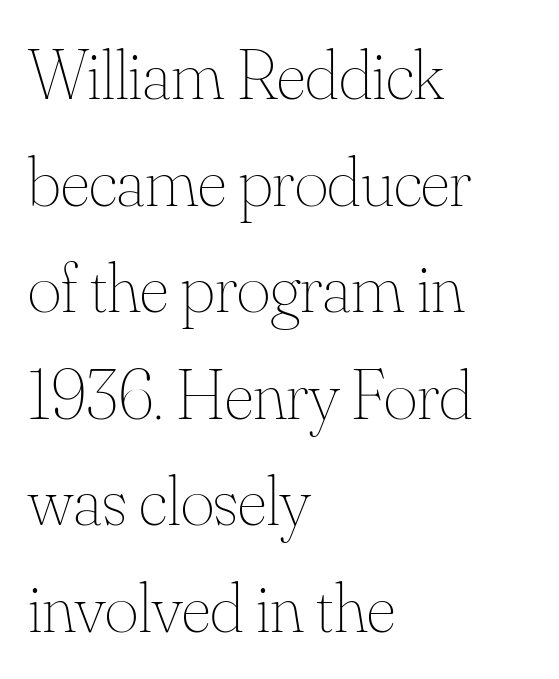
Q: Is the text bold? A: No.
Q: Is the text italic (slanted)? A: No, it is upright.
Q: Is the text underlined? A: No.
Q: How is the paragraph aligned? A: Left-aligned.
Q: Is the spacing between letters normal or unusually wide? A: Normal.
Q: Is the spacing between lines tight, normal or loose? A: Normal.
Q: Width (condensed, normal, or wide)? A: Normal.
Q: Stroke contrast? A: Medium.
Q: x-height? A: Small.
Q: Monospaced? A: No.
